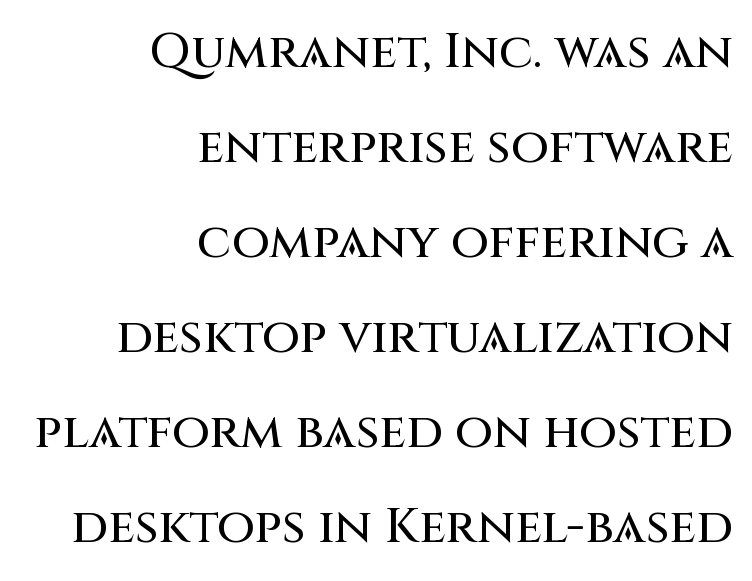
The image shows 49 px sans-serif type, upright; set right-aligned, loose line spacing (1.94x), normal letter spacing, not underlined; medium stroke contrast and a large x-height.
